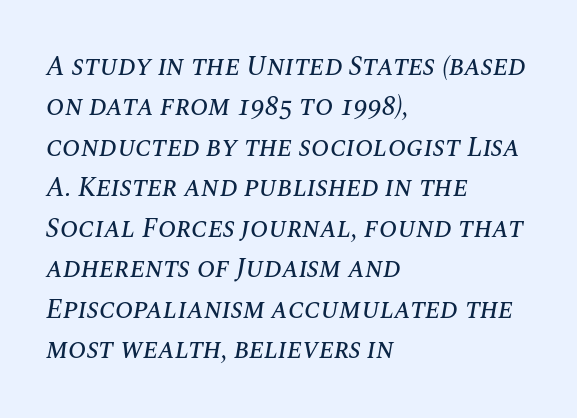
Baseline-to-baseline distance is the conventional proportion of letter height. This is oblique type, the kind used for emphasis or titles. No extra tracking has been applied to these lines. Letters rest on an invisible, unmarked baseline.
